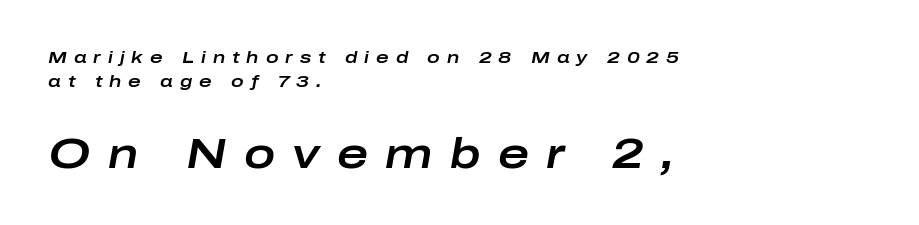
The image shows 42 px wide type, italic (leaning right); set left-aligned, normal line spacing (1.44x), unusually wide letter spacing (+0.41 em), not underlined; the second (bottom) block is 2.47x larger; low stroke contrast and a medium x-height.
